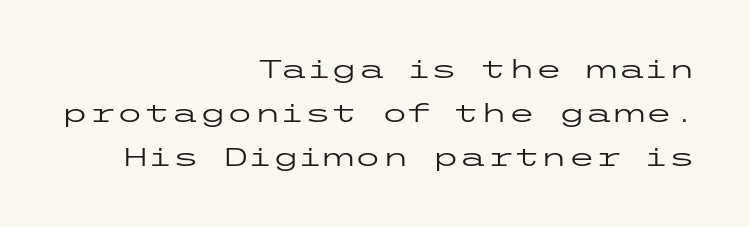
Glyph-to-glyph distance matches everyday printed text. Descenders are the only things crossing below the line. A typesetter would mark this as roman, not italic. The font sits on the lighter half of the weight spectrum, regular included. Where is the straight margin? On the right.
